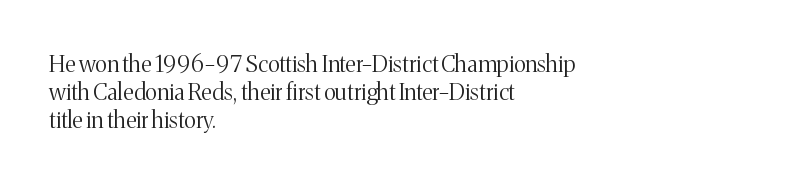
Italic: no, the glyphs are upright roman. Typeset ragged right — the left edge is the straight one. The gaps between neighbouring characters are ordinary and unremarkable. No letter is thick-stroked: the sample isn't bold. Lines of text with bare space underneath.
